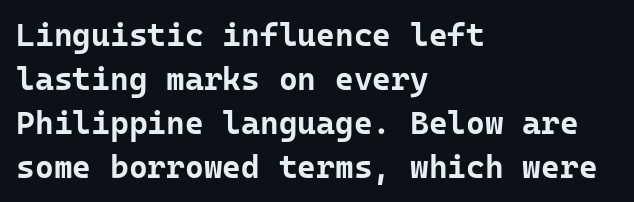
{"serif": "no", "italic": "no", "bold": "yes", "weight": "bold", "width": "normal", "stroke_contrast": "low", "x_height": "medium", "monospaced": "yes", "underline": "no", "align": "left", "line_spacing": "normal", "line_spacing_ratio": 1.37, "letter_spacing": "normal", "letter_spacing_em": 0.0, "glyph_px": 32}
